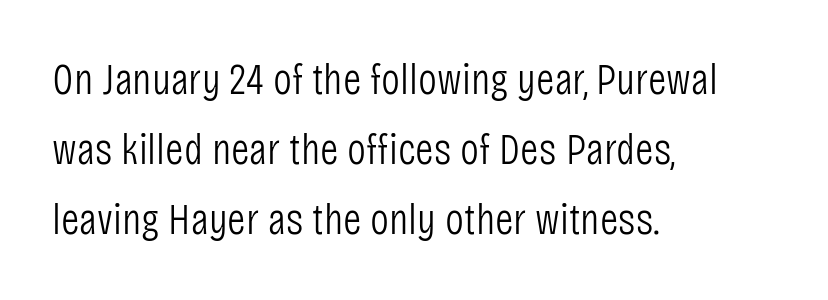
Q: Is the text bold? A: No.
Q: Is the text italic (slanted)? A: No, it is upright.
Q: Is the typeface a serif or a sans-serif typeface? A: Sans-serif.
Q: Is the text underlined? A: No.
Q: How is the paragraph aligned? A: Left-aligned.
Q: Is the spacing between letters normal or unusually wide? A: Normal.
Q: Is the spacing between lines tight, normal or loose? A: Normal.
Q: Width (condensed, normal, or wide)? A: Condensed.
Q: Stroke contrast? A: Low.
Q: x-height? A: Large.
Q: Monospaced? A: No.
